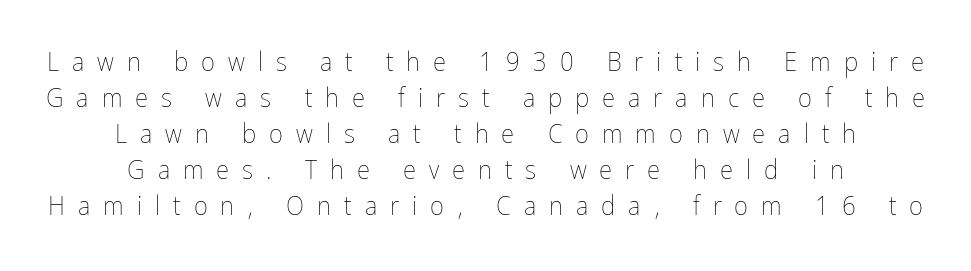
Q: Is the text bold? A: No.
Q: Is the text italic (slanted)? A: No, it is upright.
Q: Is the text underlined? A: No.
Q: How is the paragraph aligned? A: Centered.
Q: Is the spacing between letters normal or unusually wide? A: Unusually wide.
Q: Is the spacing between lines tight, normal or loose? A: Normal.
